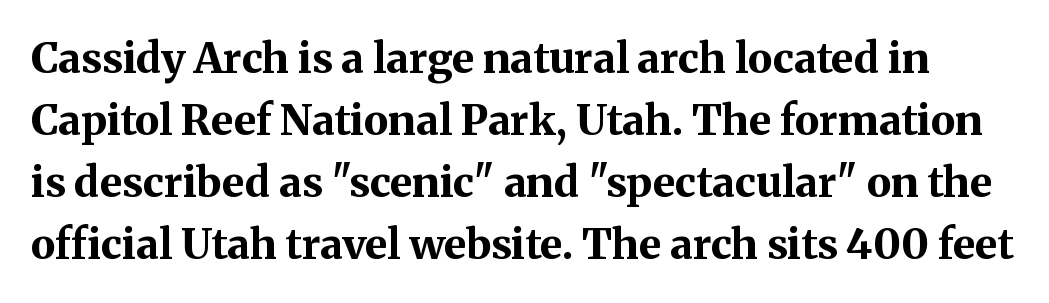
{"serif": "yes", "italic": "no", "bold": "yes", "weight": "bold", "width": "normal", "stroke_contrast": "medium", "x_height": "medium", "monospaced": "no", "underline": "no", "line_spacing": "normal", "line_spacing_ratio": 1.48, "letter_spacing": "normal", "letter_spacing_em": 0.0, "glyph_px": 42}
